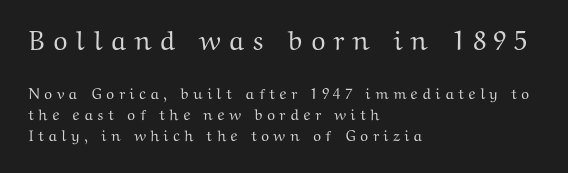
Q: Is the text italic (slanted)? A: No, it is upright.
Q: Is the text underlined? A: No.
Q: How is the paragraph aligned? A: Left-aligned.
Q: Is the spacing between letters normal or unusually wide? A: Unusually wide.
Q: Is the spacing between lines tight, normal or loose? A: Normal.
Q: Which block of text is set in a larger size, the first (top) or the second (bottom)? A: The first (top) one.
